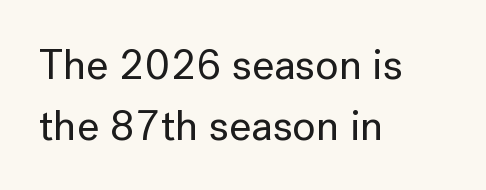
Q: Is the text italic (slanted)? A: No, it is upright.
Q: Is the typeface a serif or a sans-serif typeface? A: Sans-serif.
Q: Is the text underlined? A: No.
Q: How is the paragraph aligned? A: Left-aligned.
Q: Is the spacing between letters normal or unusually wide? A: Normal.
Q: Is the spacing between lines tight, normal or loose? A: Normal.
Q: Width (condensed, normal, or wide)? A: Normal.
Q: Stroke contrast? A: Low.
Q: x-height? A: Medium.
Q: Monospaced? A: No.
